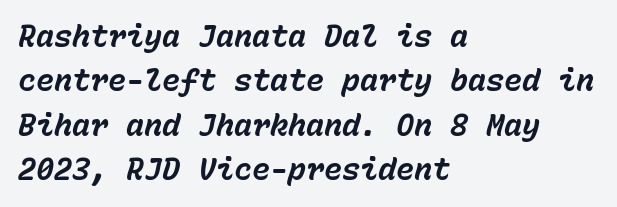
Q: Is the text bold? A: Yes.
Q: Is the text italic (slanted)? A: Yes, it leans right by about 15 degrees.
Q: Is the text underlined? A: No.
Q: How is the paragraph aligned? A: Left-aligned.
Q: Is the spacing between letters normal or unusually wide? A: Normal.
Q: Is the spacing between lines tight, normal or loose? A: Normal.
Q: Width (condensed, normal, or wide)? A: Normal.
Q: Stroke contrast? A: Low.
Q: x-height? A: Medium.
Q: Monospaced? A: Yes.
